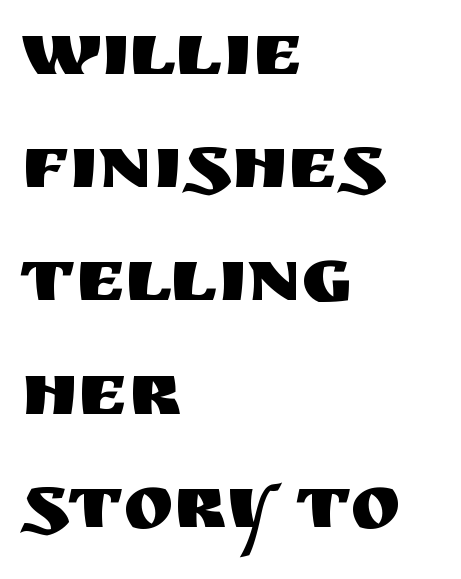
The image shows 76 px sans-serif type, upright; set left-aligned, normal line spacing (1.49x), normal letter spacing, not underlined; medium stroke contrast and a large x-height.
